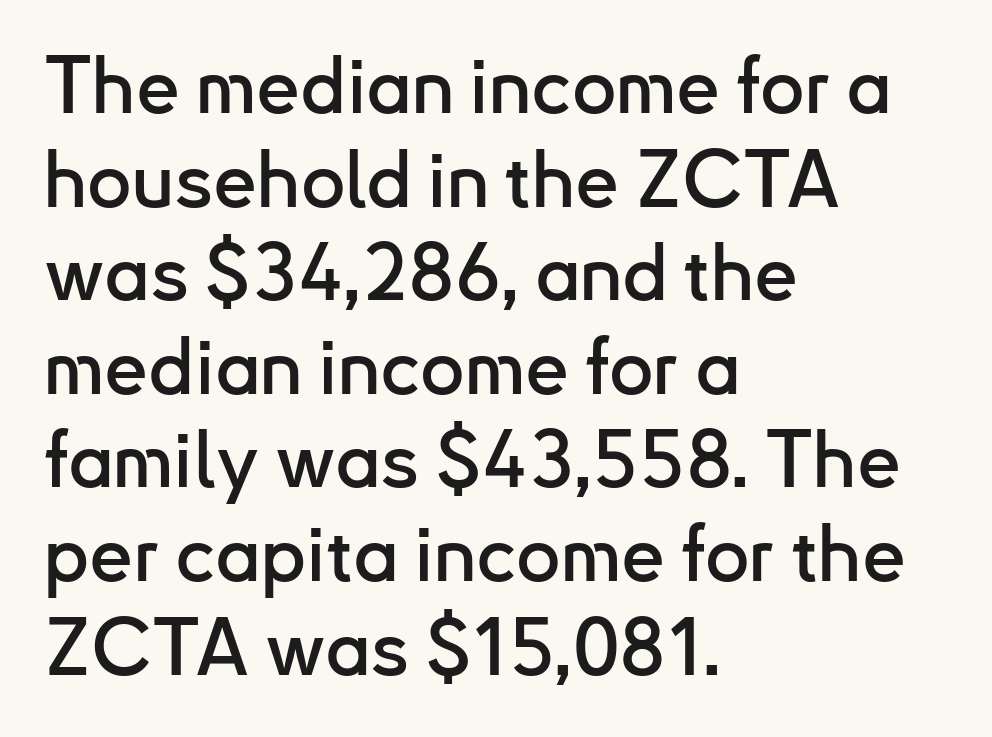
The image shows 78 px sans-serif type, upright; set left-aligned, line spacing 1.2x, normal letter spacing, not underlined; low stroke contrast and a small x-height.
